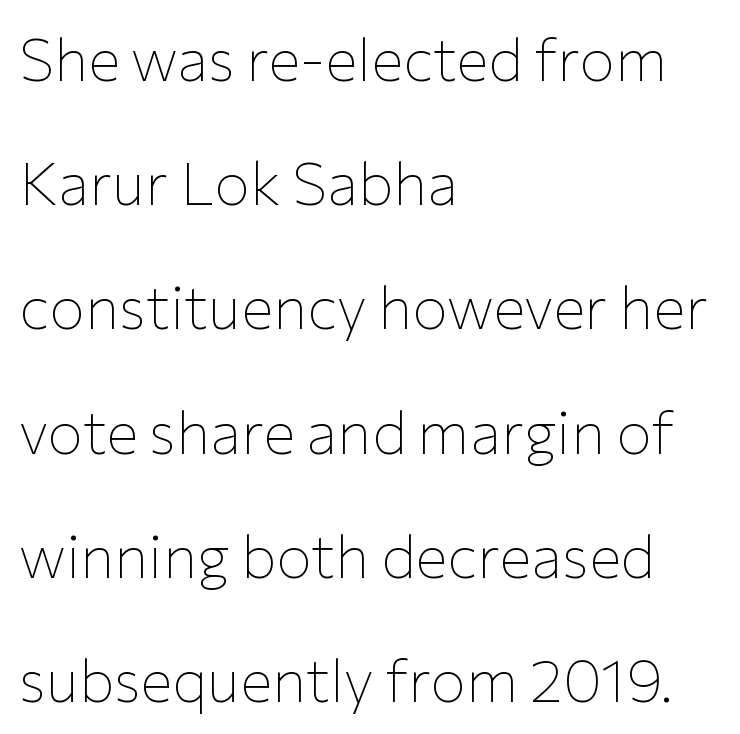
{"serif": "no", "italic": "no", "bold": "no", "weight": "thin", "width": "normal", "stroke_contrast": "low", "x_height": "medium", "monospaced": "no", "underline": "no", "align": "left", "line_spacing": "loose", "line_spacing_ratio": 2.07, "letter_spacing": "normal", "letter_spacing_em": 0.0, "glyph_px": 60}
